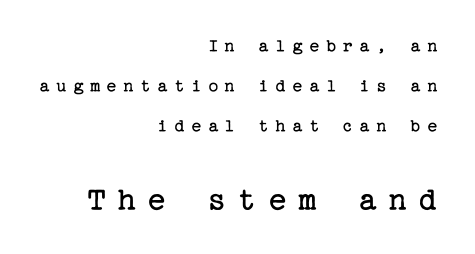
The image shows 34 px regular-weight serif type, upright; set right-aligned, loose line spacing (2.11x), unusually wide letter spacing (+0.34 em), not underlined; the second (bottom) block is 1.79x larger; low stroke contrast and a medium x-height.
